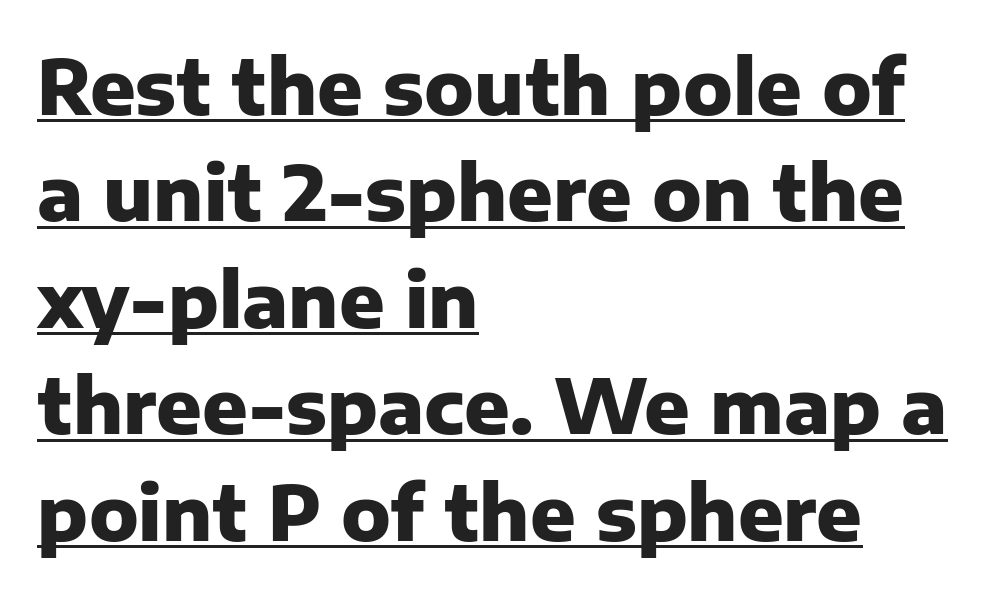
{"serif": "no", "italic": "no", "bold": "yes", "weight": "heavy", "width": "normal", "stroke_contrast": "low", "x_height": "medium", "monospaced": "no", "underline": "yes", "align": "left", "line_spacing": "normal", "line_spacing_ratio": 1.42, "letter_spacing": "normal", "letter_spacing_em": 0.0, "glyph_px": 75}
